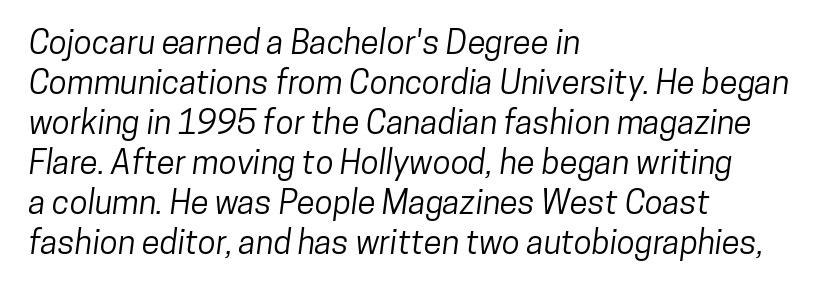
Q: Is the typeface a serif or a sans-serif typeface? A: Sans-serif.
Q: Is the text underlined? A: No.
Q: How is the paragraph aligned? A: Left-aligned.
Q: Is the spacing between letters normal or unusually wide? A: Normal.
Q: Width (condensed, normal, or wide)? A: Condensed.
Q: Stroke contrast? A: Low.
Q: x-height? A: Medium.
Q: Monospaced? A: No.
